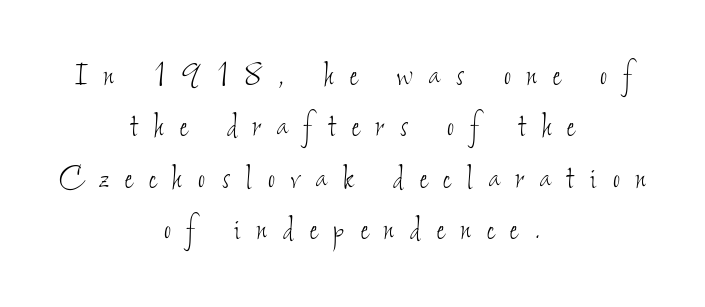
The image shows 38 px thin, condensed type; set centered, normal line spacing (1.35x), unusually wide letter spacing (+0.43 em), not underlined; low stroke contrast and a small x-height.
